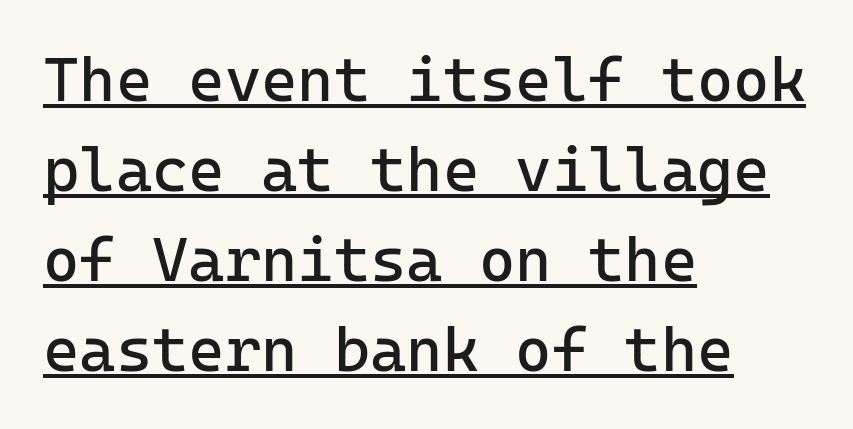
The image shows 62 px regular-weight sans-serif type, upright, monospaced; set left-aligned, normal line spacing (1.45x), normal letter spacing, underlined; low stroke contrast and a medium x-height.
